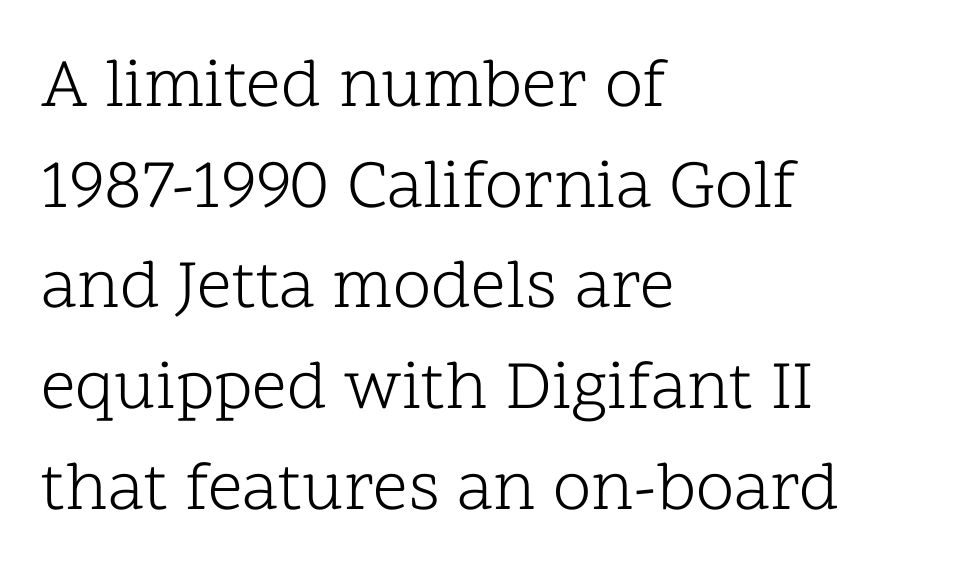
{"serif": "yes", "italic": "no", "bold": "no", "weight": "light", "width": "normal", "stroke_contrast": "low", "x_height": "medium", "monospaced": "no", "underline": "no", "align": "left", "line_spacing": "normal", "line_spacing_ratio": 1.46, "letter_spacing": "normal", "letter_spacing_em": 0.0, "glyph_px": 69}
